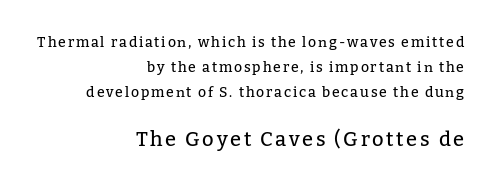
Q: Is the text italic (slanted)? A: No, it is upright.
Q: Is the text underlined? A: No.
Q: How is the paragraph aligned? A: Right-aligned.
Q: Which block of text is set in a larger size, the first (top) or the second (bottom)? A: The second (bottom) one.
